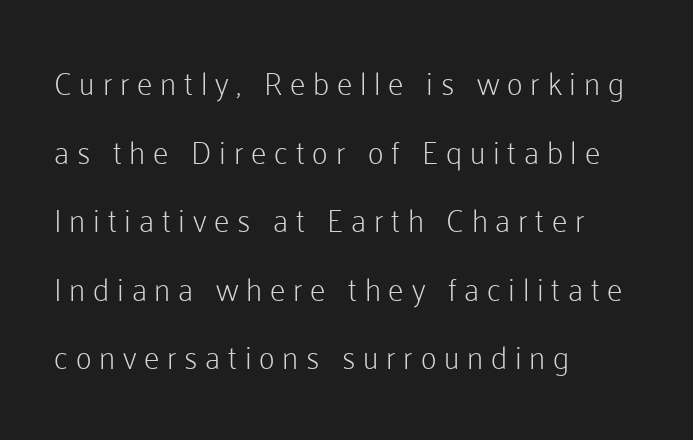
The image shows 31 px light sans-serif type, upright; set left-aligned, loose line spacing (2.21x), unusually wide letter spacing (+0.25 em), not underlined; low stroke contrast and a medium x-height.
